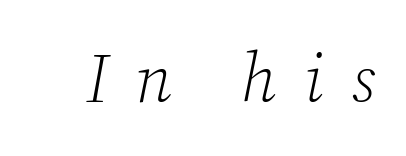
The image shows 68 px light serif type, italic (leaning right); set unusually wide letter spacing (+0.4 em), not underlined; low stroke contrast and a medium x-height.
